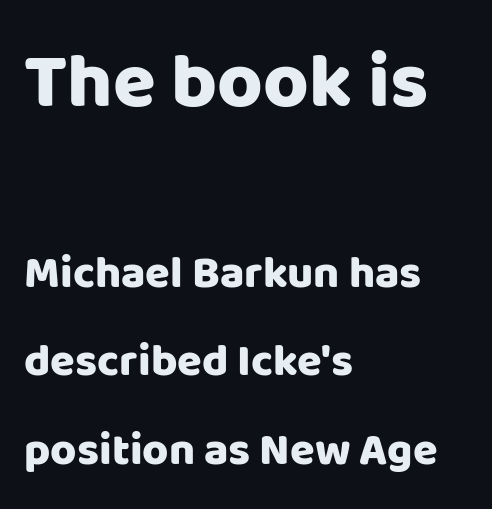
The passage shown is typed in a proportional face where columns would drift. Every character sits straight up, as roman type does. No extra tracking has been applied to these lines. This layout puts the oversized block above and the modest block below.
